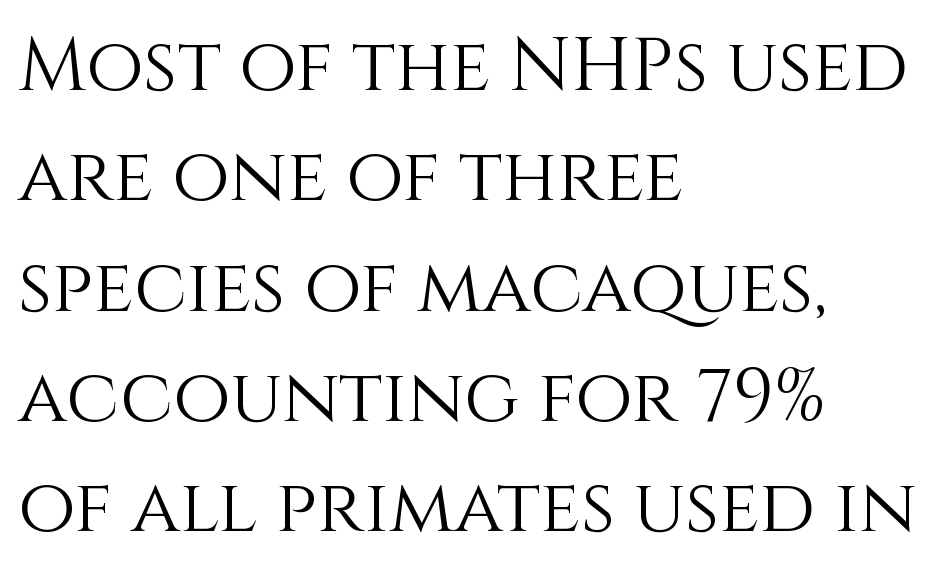
{"italic": "no", "bold": "no", "weight": "light", "width": "normal", "x_height": "large", "monospaced": "no", "underline": "no", "align": "left", "line_spacing": "normal", "line_spacing_ratio": 1.49, "letter_spacing": "normal", "letter_spacing_em": 0.0, "glyph_px": 74}
